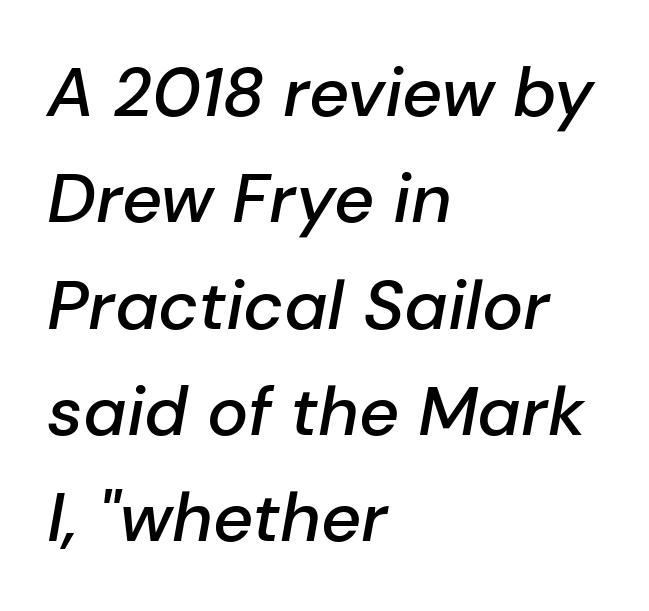
The image shows 69 px semibold type, italic (leaning right); set left-aligned, normal line spacing (1.54x), normal letter spacing, not underlined; low stroke contrast and a medium x-height.
